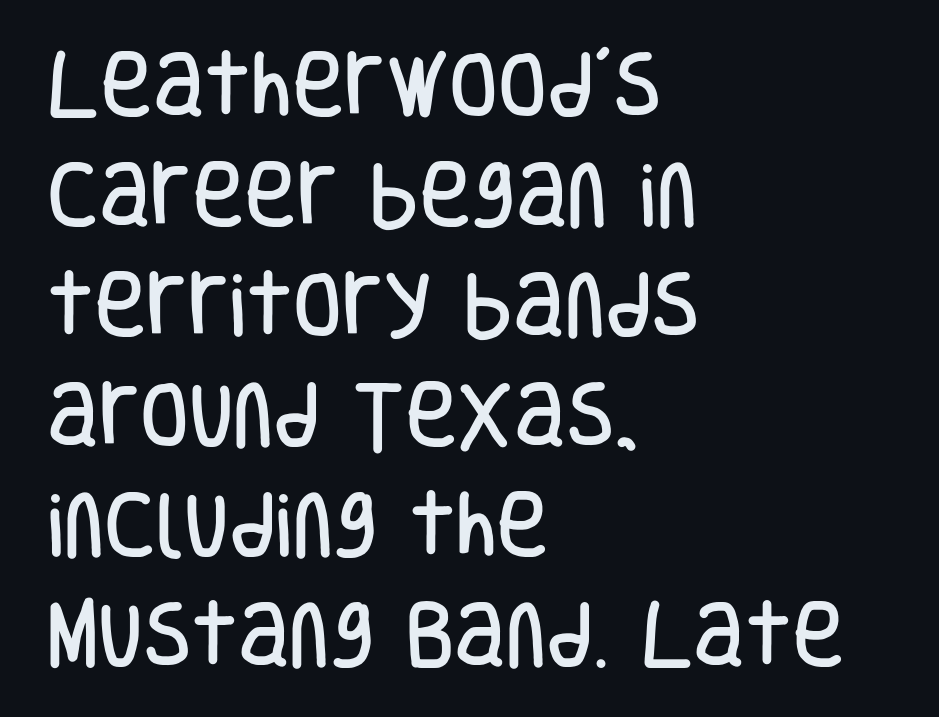
The image shows 71 px condensed sans-serif type, upright; set left-aligned, normal line spacing (1.55x), normal letter spacing, not underlined; low stroke contrast and a large x-height.
